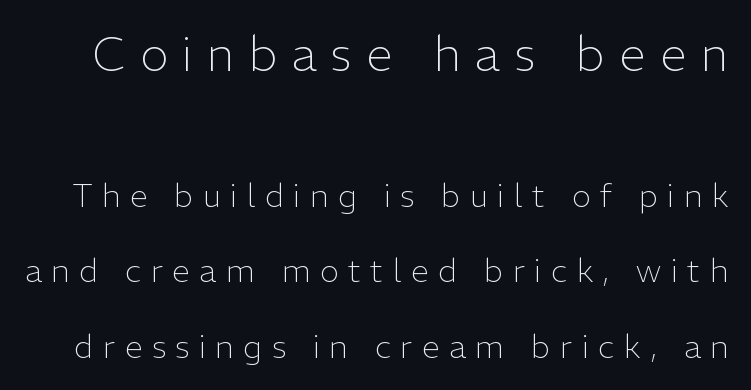
{"serif": "no", "italic": "no", "bold": "no", "weight": "light", "width": "normal", "stroke_contrast": "low", "x_height": "medium", "monospaced": "no", "underline": "no", "line_spacing": "loose", "line_spacing_ratio": 2.36, "letter_spacing": "wide", "letter_spacing_em": 0.3, "larger_block": "first", "size_ratio": 1.5, "glyph_px": 48}
